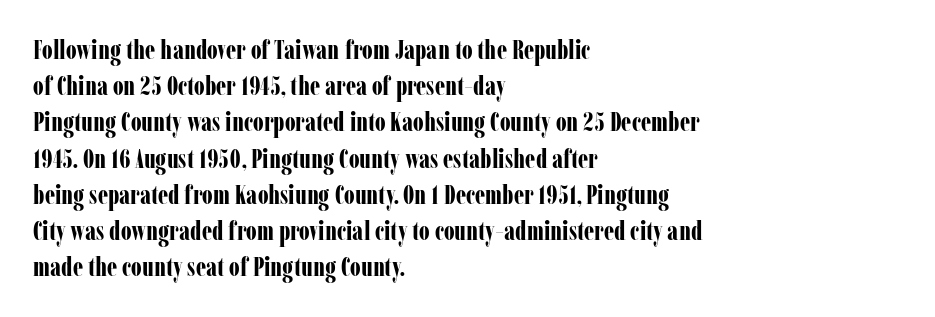
{"italic": "no", "bold": "yes", "underline": "no", "align": "left", "line_spacing": "normal", "line_spacing_ratio": 1.34, "letter_spacing": "normal", "letter_spacing_em": 0.0, "glyph_px": 27}
